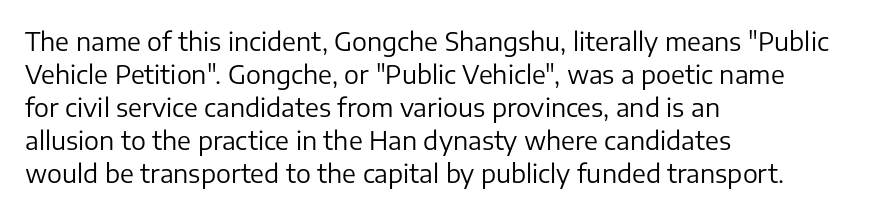
{"italic": "no", "bold": "no", "underline": "no", "align": "left", "line_spacing": "normal", "line_spacing_ratio": 1.32, "letter_spacing": "normal", "letter_spacing_em": 0.0, "glyph_px": 25}
